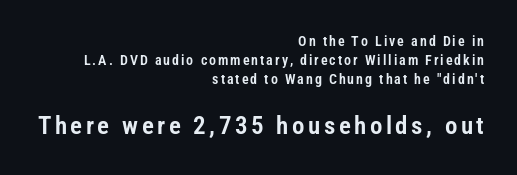
{"italic": "no", "underline": "no", "align": "right", "line_spacing": "normal", "line_spacing_ratio": 1.36, "larger_block": "second", "size_ratio": 1.79, "glyph_px": 25}
